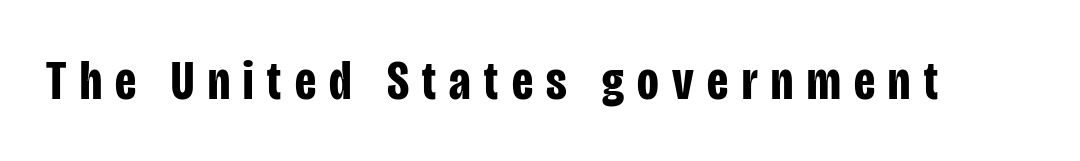
This is sans-serif lettering, the kind often seen on screens and signage. The area under the type is left untouched. A full-strength bold gives these letters their thick strokes. The passage shown is typed in a proportional face where columns would drift.
